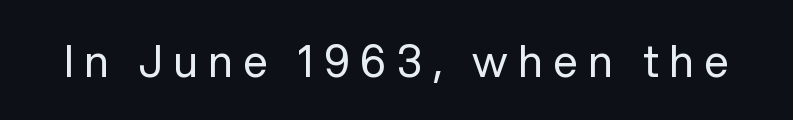
Q: Is the text bold? A: No.
Q: Is the text italic (slanted)? A: No, it is upright.
Q: Is the typeface a serif or a sans-serif typeface? A: Sans-serif.
Q: Is the text underlined? A: No.
Q: Is the spacing between letters normal or unusually wide? A: Unusually wide.
Q: Width (condensed, normal, or wide)? A: Normal.
Q: Stroke contrast? A: Low.
Q: x-height? A: Medium.
Q: Monospaced? A: No.
